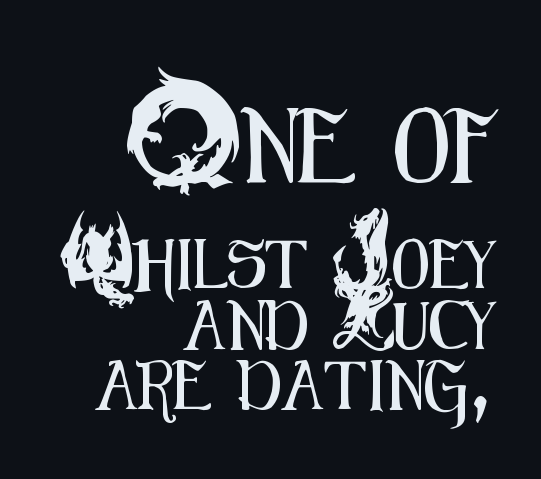
{"serif": "no", "italic": "no", "width": "condensed", "stroke_contrast": "medium", "x_height": "small", "monospaced": "no", "underline": "no", "align": "right", "line_spacing_ratio": 1.24, "letter_spacing": "normal", "letter_spacing_em": 0.0, "larger_block": "first", "size_ratio": 1.51, "glyph_px": 74}
